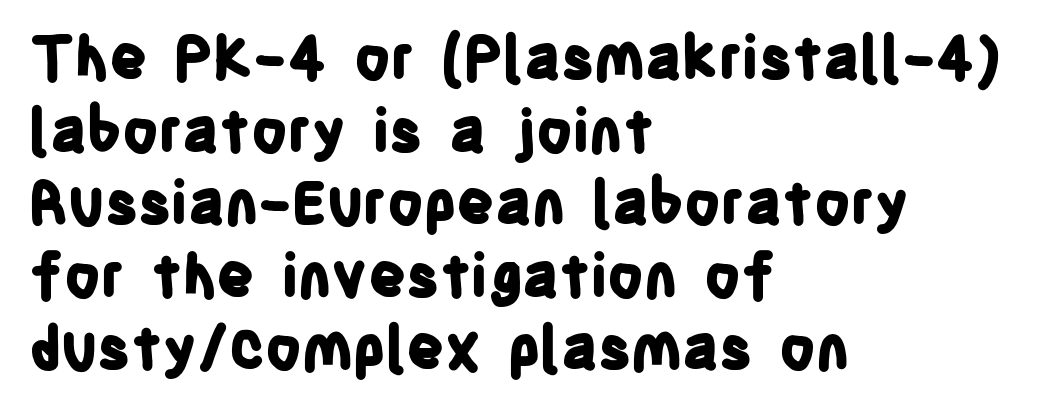
{"serif": "no", "italic": "no", "bold": "yes", "weight": "bold", "width": "condensed", "stroke_contrast": "low", "x_height": "large", "monospaced": "no", "underline": "no", "align": "left", "line_spacing_ratio": 1.23, "letter_spacing": "normal", "letter_spacing_em": 0.0, "glyph_px": 59}
